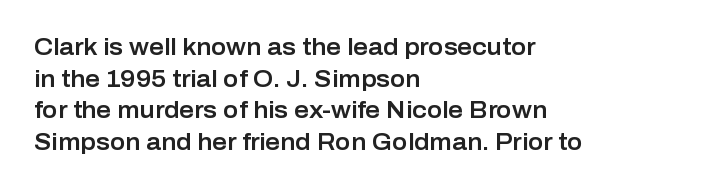
The letterforms sit shoulder to shoulder at normal distance. The paragraph has a hard left edge and a soft right edge. A clean baseline with only descenders dipping below it. No italicization has been applied; the sample stays upright.
